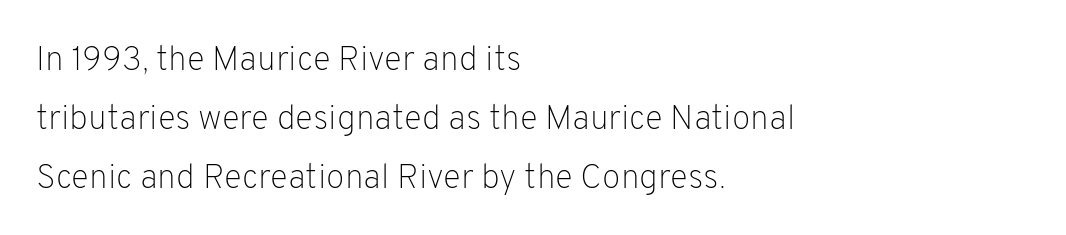
Q: Is the text bold? A: No.
Q: Is the text italic (slanted)? A: No, it is upright.
Q: Is the typeface a serif or a sans-serif typeface? A: Sans-serif.
Q: Is the text underlined? A: No.
Q: How is the paragraph aligned? A: Left-aligned.
Q: Is the spacing between letters normal or unusually wide? A: Normal.
Q: Width (condensed, normal, or wide)? A: Normal.
Q: Stroke contrast? A: Low.
Q: x-height? A: Medium.
Q: Monospaced? A: No.
